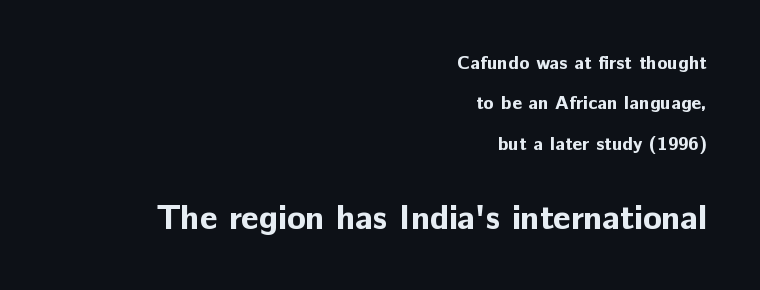
No italicization has been applied; the sample stays upright. The composition opens small and finishes big. Heft: maximum for text — a bold. Note the varied advance widths — an 'i' is clearly narrower than an 'm'. Look at the bottom of the vertical strokes: they stop flat, with no serifs.
